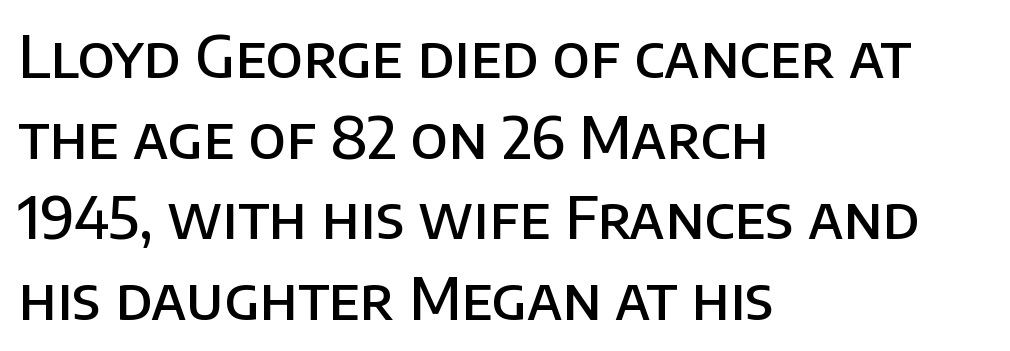
The image shows 58 px semibold sans-serif type, upright; set left-aligned, normal line spacing (1.39x), normal letter spacing, not underlined; low stroke contrast and a large x-height.
